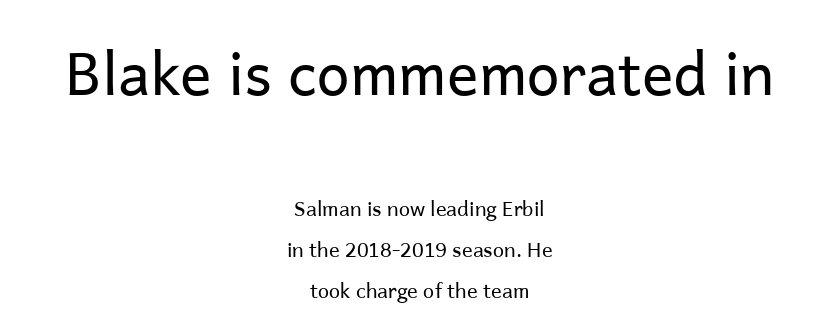
Q: Is the text bold? A: No.
Q: Is the text italic (slanted)? A: No, it is upright.
Q: Is the typeface a serif or a sans-serif typeface? A: Sans-serif.
Q: Is the text underlined? A: No.
Q: How is the paragraph aligned? A: Centered.
Q: Is the spacing between letters normal or unusually wide? A: Normal.
Q: Is the spacing between lines tight, normal or loose? A: Loose.
Q: Which block of text is set in a larger size, the first (top) or the second (bottom)? A: The first (top) one.
Q: Width (condensed, normal, or wide)? A: Normal.
Q: Stroke contrast? A: Low.
Q: x-height? A: Medium.
Q: Monospaced? A: No.
